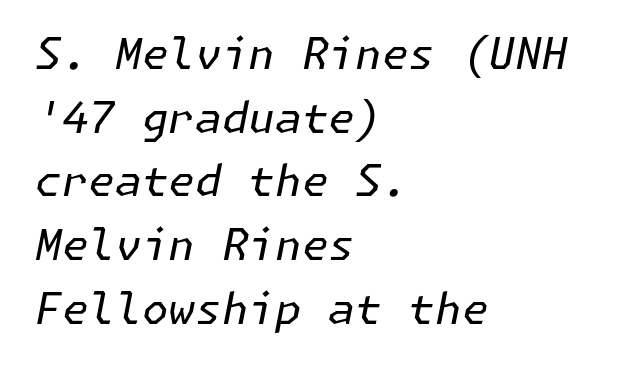
{"italic": "yes", "lean": "right", "slant_degrees": 11, "bold": "no", "weight": "regular", "width": "normal", "stroke_contrast": "low", "x_height": "medium", "underline": "no", "align": "left", "line_spacing": "normal", "line_spacing_ratio": 1.48, "letter_spacing": "normal", "letter_spacing_em": 0.0, "glyph_px": 43}
